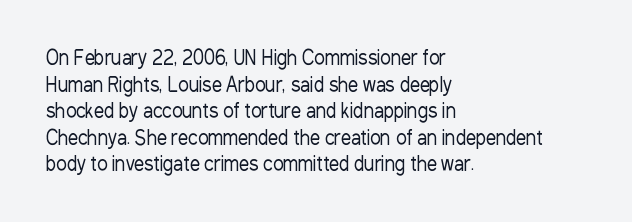
Does the copy run flush right? No — it runs flush left. The block of text has a typical density, with ordinary space between rows. This sample uses plain, unmodified letter spacing. The zone under the glyphs is completely vacant. A roman cut, with each character standing at attention. Stem width sits at or under what a default text font uses.
